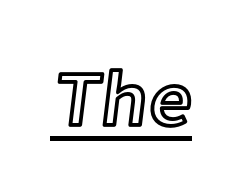
{"width": "normal", "x_height": "medium", "monospaced": "no", "underline": "yes", "letter_spacing": "normal", "letter_spacing_em": 0.0, "glyph_px": 77}
